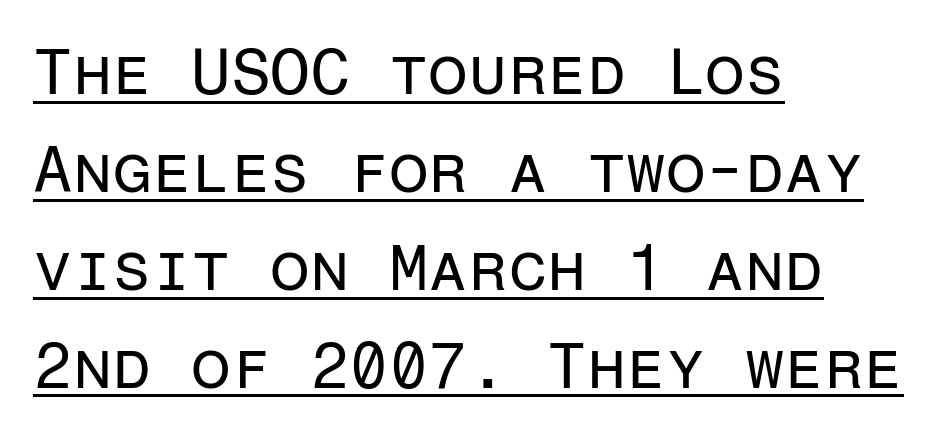
Q: Is the text bold? A: No.
Q: Is the text italic (slanted)? A: No, it is upright.
Q: Is the typeface a serif or a sans-serif typeface? A: Sans-serif.
Q: Is the text underlined? A: Yes.
Q: How is the paragraph aligned? A: Left-aligned.
Q: Is the spacing between letters normal or unusually wide? A: Normal.
Q: Is the spacing between lines tight, normal or loose? A: Normal.
Q: Width (condensed, normal, or wide)? A: Normal.
Q: Stroke contrast? A: Low.
Q: x-height? A: Medium.
Q: Monospaced? A: Yes.
